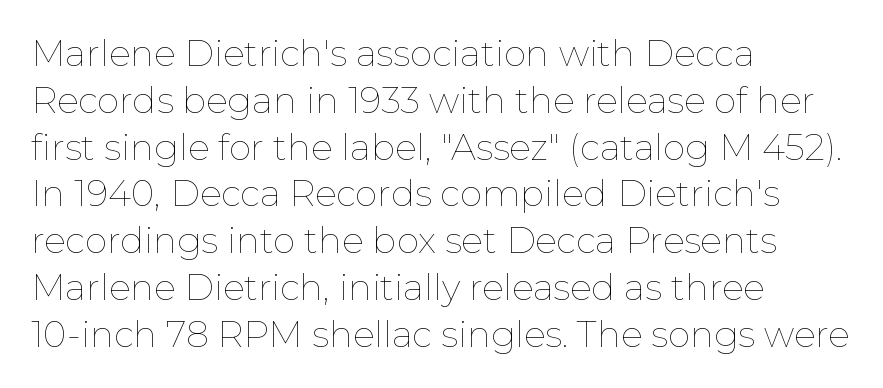
The image shows 36 px thin type, upright; set left-aligned, normal line spacing (1.3x), normal letter spacing, not underlined; low stroke contrast and a medium x-height.
